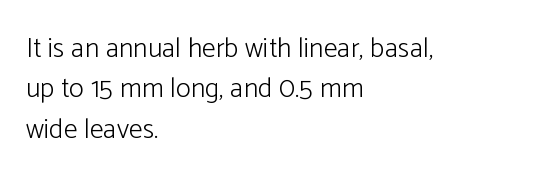
{"serif": "no", "italic": "no", "bold": "no", "weight": "light", "width": "normal", "stroke_contrast": "low", "x_height": "medium", "monospaced": "no", "underline": "no", "align": "left", "line_spacing": "normal", "line_spacing_ratio": 1.44, "letter_spacing": "normal", "letter_spacing_em": 0.0, "glyph_px": 28}
